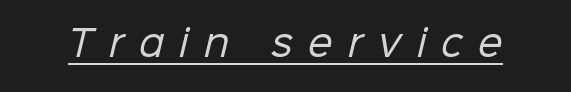
{"serif": "no", "bold": "no", "weight": "regular", "width": "normal", "stroke_contrast": "low", "x_height": "medium", "monospaced": "no", "underline": "yes", "letter_spacing": "wide", "letter_spacing_em": 0.44, "glyph_px": 35}
